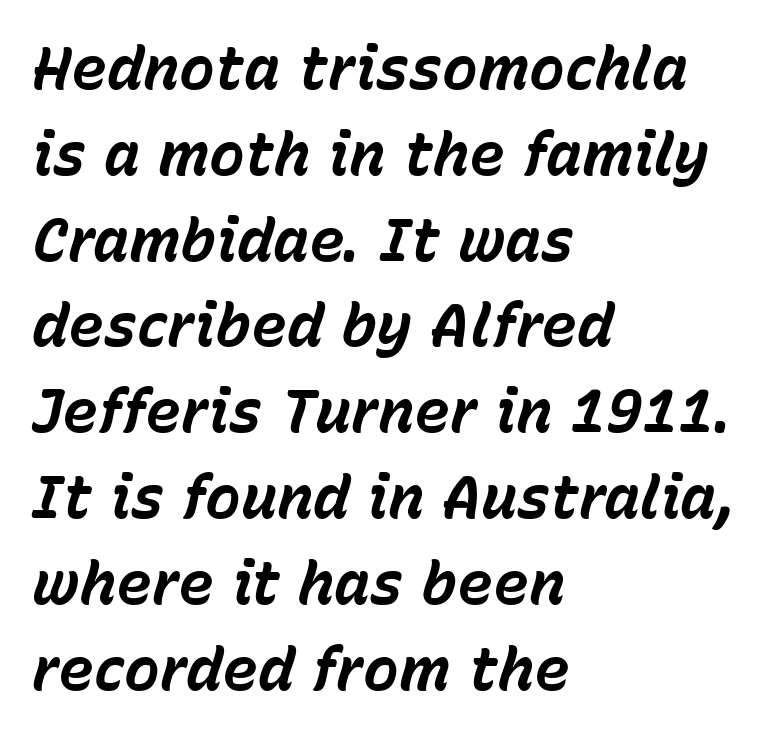
{"italic": "yes", "lean": "right", "slant_degrees": 15, "bold": "yes", "weight": "bold", "width": "normal", "stroke_contrast": "low", "x_height": "medium", "monospaced": "no", "underline": "no", "align": "left", "line_spacing": "normal", "line_spacing_ratio": 1.43, "letter_spacing": "normal", "letter_spacing_em": 0.0, "glyph_px": 60}
